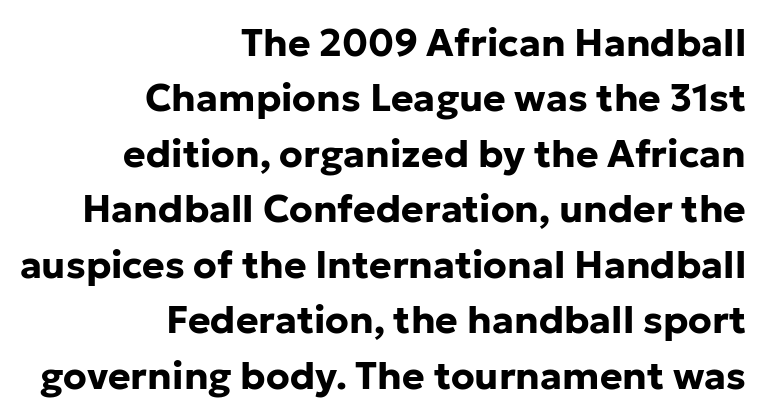
{"serif": "no", "italic": "no", "bold": "yes", "weight": "bold", "width": "normal", "stroke_contrast": "low", "x_height": "medium", "monospaced": "no", "underline": "no", "align": "right", "line_spacing": "normal", "line_spacing_ratio": 1.46, "letter_spacing": "normal", "letter_spacing_em": 0.0, "glyph_px": 38}
